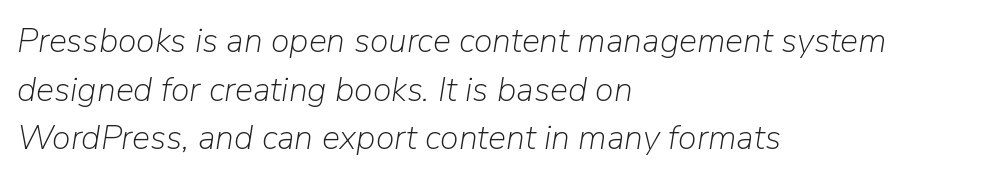
The gaps between neighbouring characters are ordinary and unremarkable. How would I describe the line gaps? Plain and ordinary. Looking at the ascenders, they clearly lean. Each line starts at the same left margin while the right side varies. Rule under the text: the space is simply empty.
